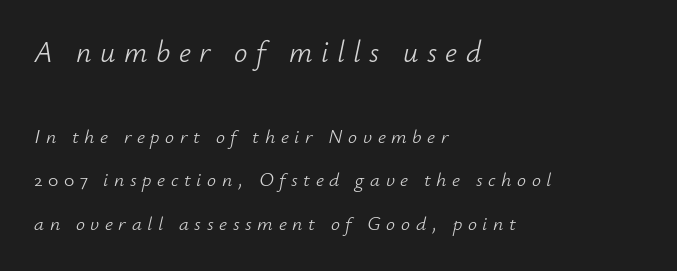
The image shows 30 px light type, italic (leaning right); set left-aligned, loose line spacing (2.19x), unusually wide letter spacing (+0.28 em), not underlined; the first (top) block is 1.5x larger; low stroke contrast and a small x-height.
